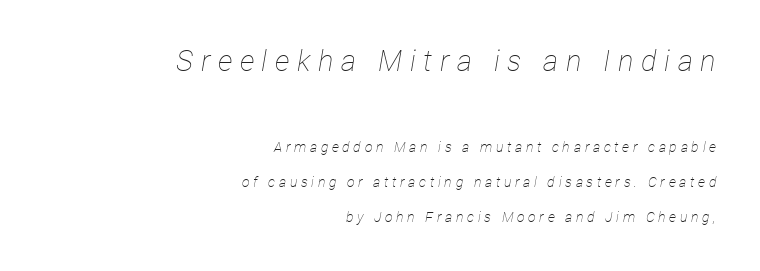
{"italic": "yes", "lean": "right", "slant_degrees": 12, "bold": "no", "weight": "thin", "width": "condensed", "stroke_contrast": "low", "x_height": "medium", "monospaced": "no", "underline": "no", "align": "right", "line_spacing": "loose", "line_spacing_ratio": 2.49, "letter_spacing": "wide", "letter_spacing_em": 0.26, "larger_block": "first", "size_ratio": 2.07, "glyph_px": 29}
